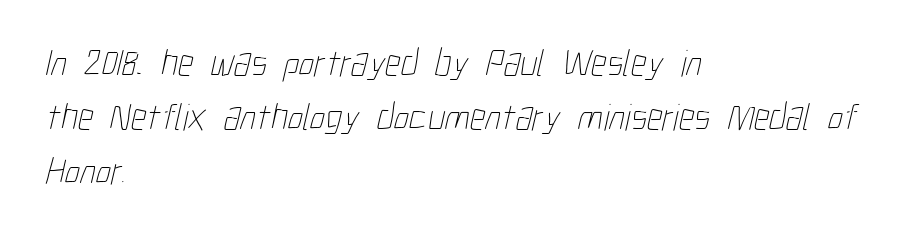
The image shows 38 px thin, condensed type; set left-aligned, normal line spacing (1.42x), normal letter spacing, not underlined; low stroke contrast and a medium x-height.
